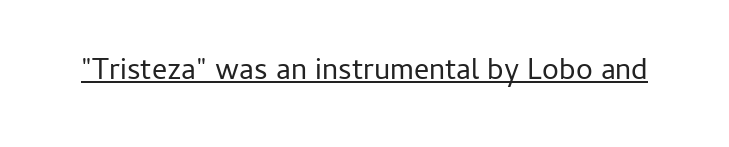
The image shows 30 px regular-weight sans-serif type, upright; set normal letter spacing, underlined; low stroke contrast and a medium x-height.
